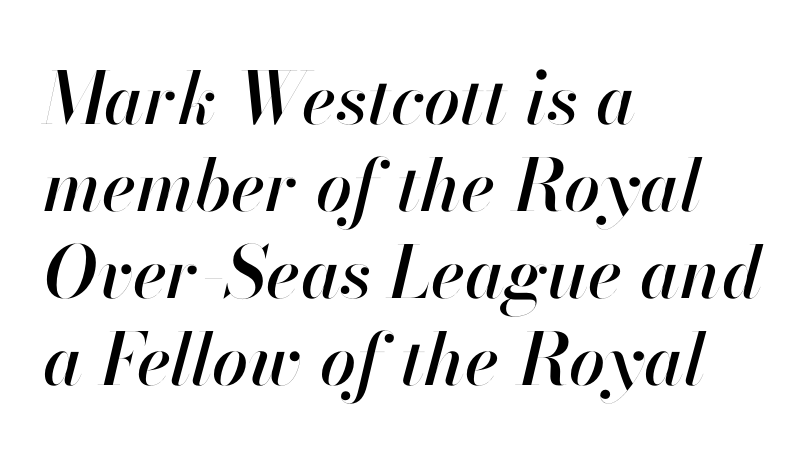
The area under the type is left untouched. If you drew a ruler down the left edge, every line would touch it. You can tell it's italic because the verticals aren't actually vertical. The rendering uses natural spacing where letterforms have individual widths. Here the glyphs are tracked normally, forming tight word shapes.
